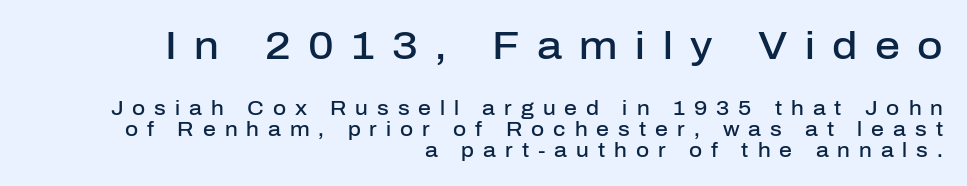
Q: Is the text bold? A: Semi-bold.
Q: Is the text italic (slanted)? A: No, it is upright.
Q: Is the typeface a serif or a sans-serif typeface? A: Sans-serif.
Q: Is the text underlined? A: No.
Q: How is the paragraph aligned? A: Right-aligned.
Q: Is the spacing between letters normal or unusually wide? A: Unusually wide.
Q: Is the spacing between lines tight, normal or loose? A: Tight.
Q: Which block of text is set in a larger size, the first (top) or the second (bottom)? A: The first (top) one.
Q: Width (condensed, normal, or wide)? A: Normal.
Q: Stroke contrast? A: Low.
Q: x-height? A: Medium.
Q: Monospaced? A: No.
